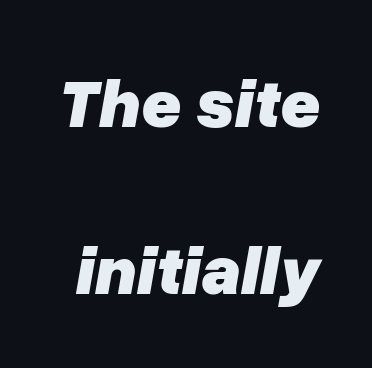
Is there much room between lines? Yes — plenty of vertical air separates them. Slanted lettering throughout. Tracking here is standard; glyphs follow each other at the usual distance. Spacing verdict: proportional, widths tailored to each character. Any mark beneath the type? The region is blank.
